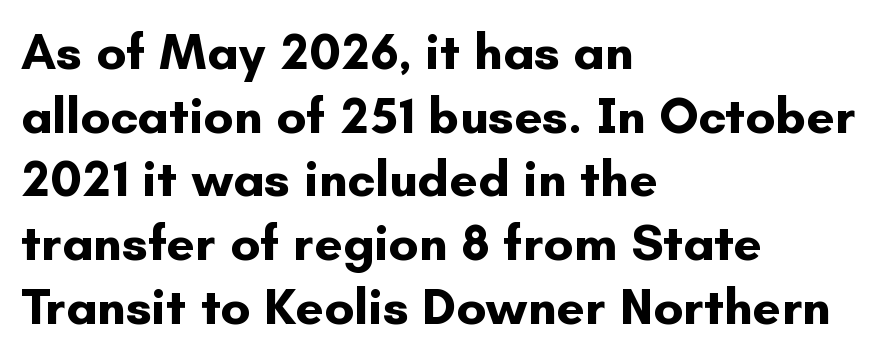
The image shows 51 px bold sans-serif type, upright; set left-aligned, normal line spacing (1.25x), normal letter spacing, not underlined; low stroke contrast and a small x-height.
